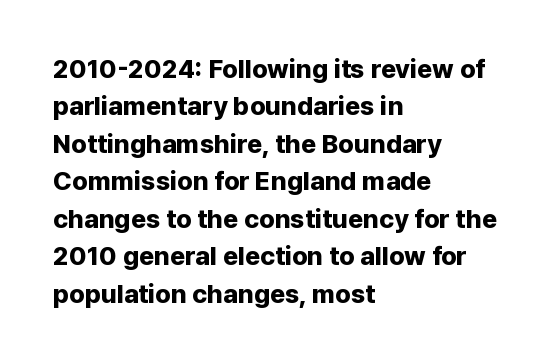
{"italic": "no", "bold": "yes", "underline": "no", "align": "left", "line_spacing": "normal", "line_spacing_ratio": 1.44, "letter_spacing": "normal", "letter_spacing_em": 0.0, "glyph_px": 26}
